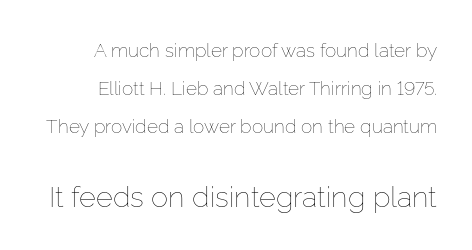
Character widths vary here, with narrow letters taking less room than wide ones. The letterforms sit shoulder to shoulder at normal distance. When letters stand straight like this, we call the style roman or upright. The cut favours lightness, reaching ordinary text weight at its darkest. This rendering features lettering with no underline.
